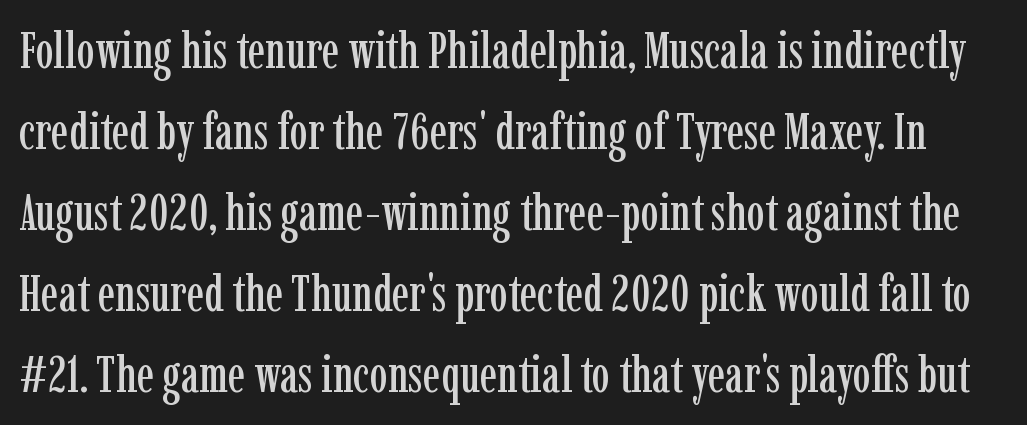
Q: Is the text italic (slanted)? A: No, it is upright.
Q: Is the typeface a serif or a sans-serif typeface? A: Serif.
Q: Is the text underlined? A: No.
Q: Is the spacing between letters normal or unusually wide? A: Normal.
Q: Is the spacing between lines tight, normal or loose? A: Normal.
Q: Width (condensed, normal, or wide)? A: Condensed.
Q: Stroke contrast? A: Low.
Q: x-height? A: Medium.
Q: Monospaced? A: No.
